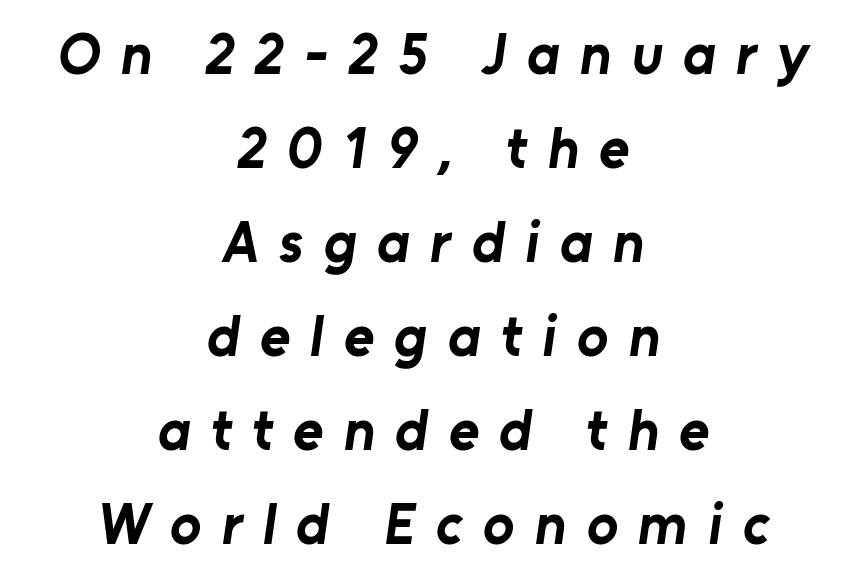
{"serif": "no", "bold": "yes", "weight": "bold", "width": "normal", "stroke_contrast": "low", "x_height": "medium", "monospaced": "no", "underline": "no", "align": "center", "line_spacing": "normal", "line_spacing_ratio": 1.62, "letter_spacing": "wide", "letter_spacing_em": 0.35, "glyph_px": 58}
